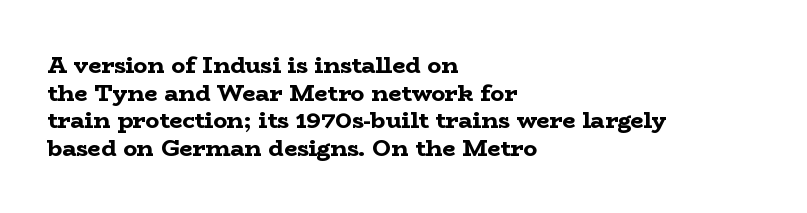
{"italic": "no", "bold": "yes", "underline": "no", "align": "left", "line_spacing_ratio": 1.2, "letter_spacing": "normal", "letter_spacing_em": 0.0, "glyph_px": 23}
